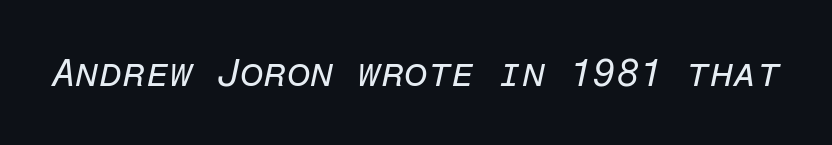
{"italic": "yes", "lean": "right", "slant_degrees": 12, "bold": "no", "weight": "regular", "width": "normal", "stroke_contrast": "low", "x_height": "medium", "monospaced": "yes", "underline": "no", "letter_spacing": "normal", "letter_spacing_em": 0.0, "glyph_px": 38}
